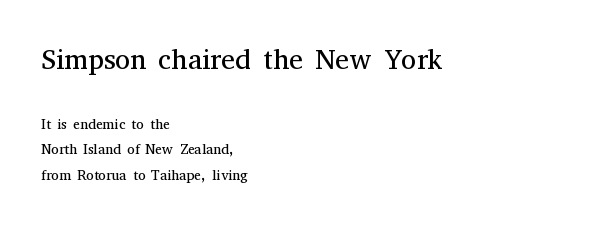
The image shows 28 px regular-weight serif type, upright; set left-aligned, line spacing 1.83x, normal letter spacing, not underlined; the first (top) block is 2.0x larger; medium stroke contrast and a medium x-height.
